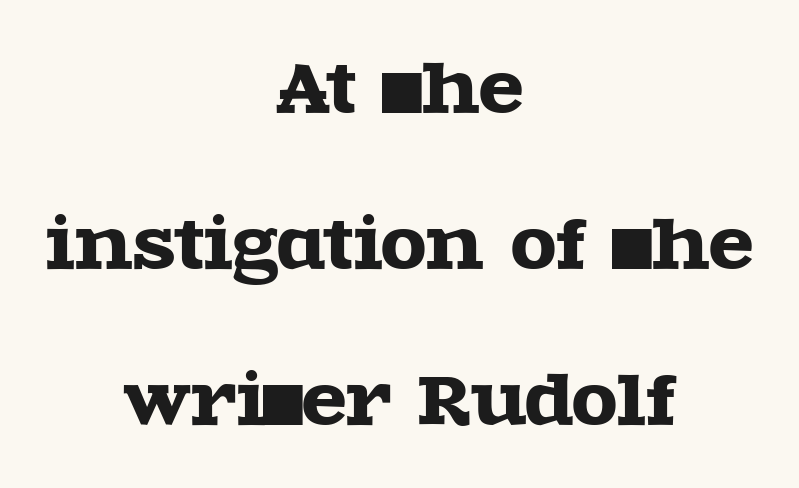
Q: Is the text italic (slanted)? A: No, it is upright.
Q: Is the typeface a serif or a sans-serif typeface? A: Serif.
Q: Is the text underlined? A: No.
Q: How is the paragraph aligned? A: Centered.
Q: Is the spacing between letters normal or unusually wide? A: Normal.
Q: Is the spacing between lines tight, normal or loose? A: Loose.
Q: Width (condensed, normal, or wide)? A: Wide.
Q: x-height? A: Large.
Q: Monospaced? A: No.
